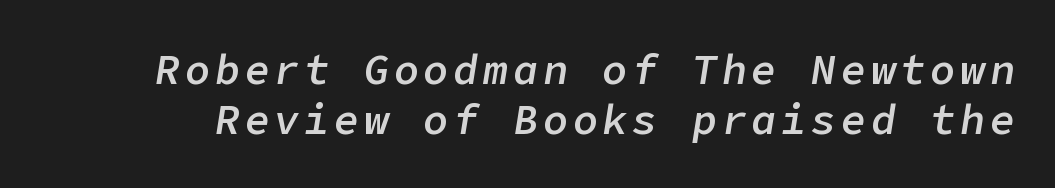
Its strokes are somewhat broadened, the hallmark of semibold type. There's an unmistakable incline to the writing here. Quick note: underline off.
